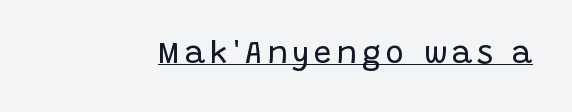
Weight class: somewhere from thin through regular. The passage shown is typed in a proportional face where columns would drift. Glance below the letters and you will spot a drawn line. Unlike a traditional serif, this face leaves its strokes unadorned. Quick note: not italic, upright.
